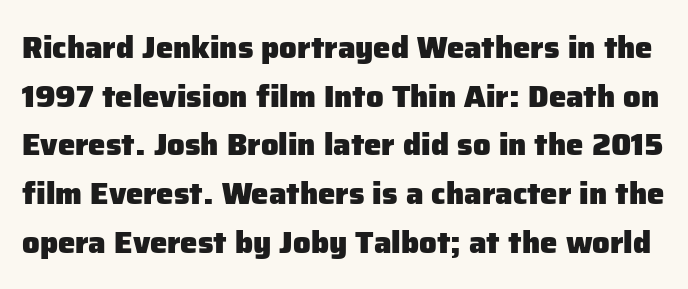
The image shows 31 px heavy sans-serif type, upright; set normal line spacing (1.57x), normal letter spacing, not underlined; low stroke contrast and a medium x-height.
